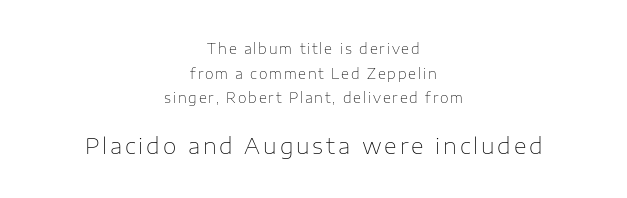
Q: Is the text bold? A: No.
Q: Is the text italic (slanted)? A: No, it is upright.
Q: Is the text underlined? A: No.
Q: How is the paragraph aligned? A: Centered.
Q: Which block of text is set in a larger size, the first (top) or the second (bottom)? A: The second (bottom) one.
